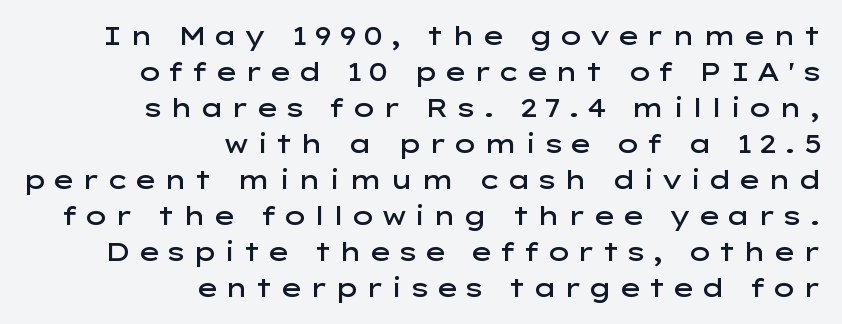
The image shows 25 px text type, upright; set right-aligned, normal line spacing (1.44x), unusually wide letter spacing (+0.22 em), not underlined.
